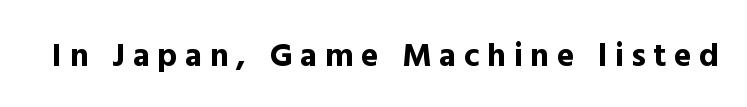
Q: Is the text bold? A: Yes.
Q: Is the text italic (slanted)? A: No, it is upright.
Q: Is the typeface a serif or a sans-serif typeface? A: Sans-serif.
Q: Is the text underlined? A: No.
Q: Is the spacing between letters normal or unusually wide? A: Unusually wide.
Q: Width (condensed, normal, or wide)? A: Normal.
Q: x-height? A: Medium.
Q: Monospaced? A: No.
